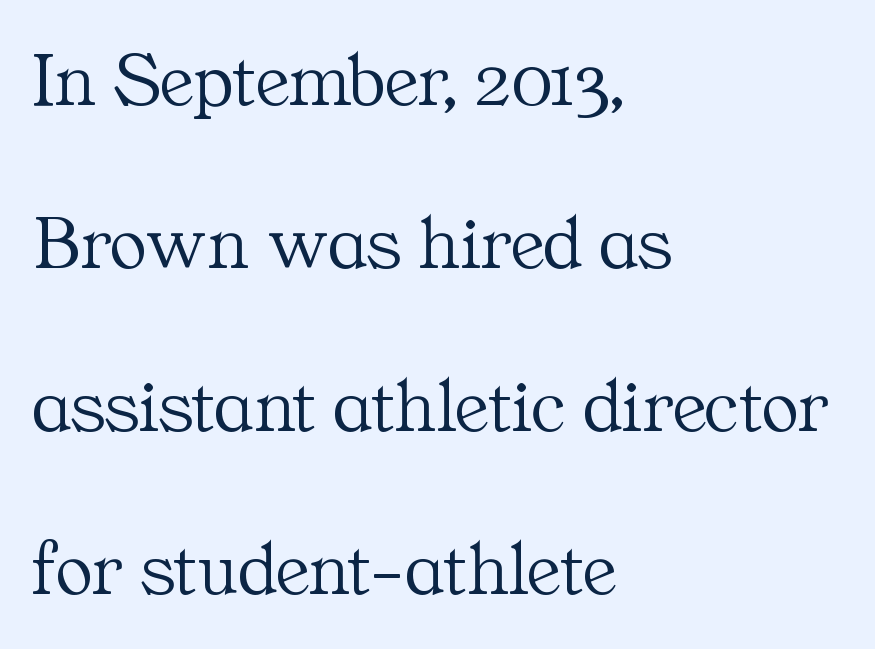
{"serif": "yes", "italic": "no", "bold": "no", "weight": "light", "width": "normal", "stroke_contrast": "medium", "x_height": "medium", "monospaced": "no", "underline": "no", "align": "left", "line_spacing": "loose", "line_spacing_ratio": 2.09, "letter_spacing": "normal", "letter_spacing_em": 0.0, "glyph_px": 78}
